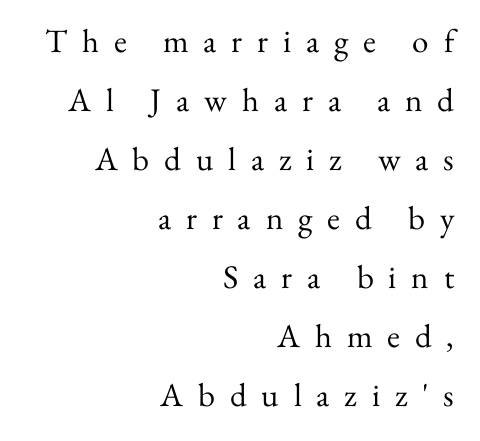
In terms of posture, this sample is upright. Each letter keeps its own natural width here, so spacing adapts to shape. A typesetter would call this heavily tracked-out type. The gap between lines stays unmarked. The face looks like a standard text weight, possibly lighter.
